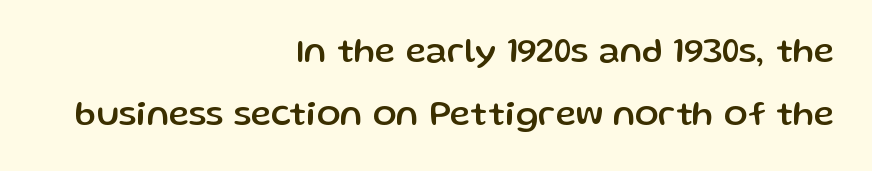
{"serif": "no", "italic": "no", "width": "normal", "stroke_contrast": "low", "x_height": "medium", "monospaced": "no", "underline": "no", "align": "right", "line_spacing_ratio": 1.79, "letter_spacing": "normal", "letter_spacing_em": 0.0, "glyph_px": 35}
